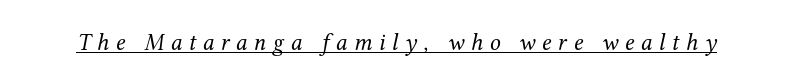
The image shows 24 px text type, italic (leaning right); set unusually wide letter spacing (+0.27 em), underlined.
